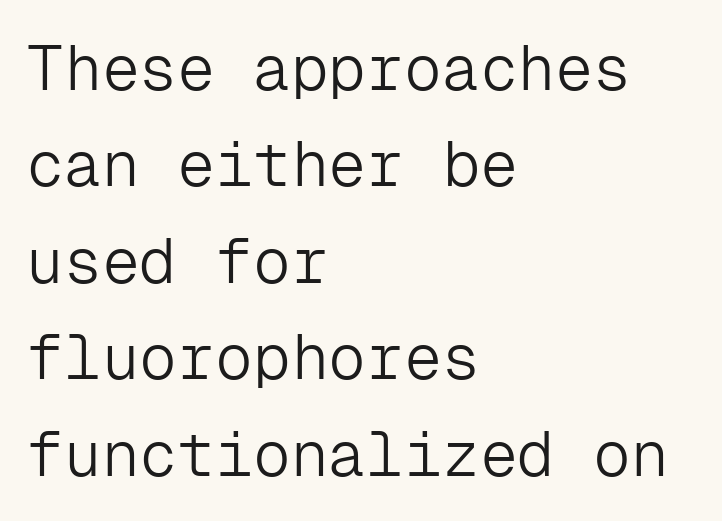
{"serif": "no", "italic": "no", "bold": "no", "weight": "light", "width": "normal", "stroke_contrast": "low", "x_height": "medium", "monospaced": "yes", "underline": "no", "align": "left", "line_spacing": "normal", "line_spacing_ratio": 1.53, "letter_spacing": "normal", "letter_spacing_em": 0.0, "glyph_px": 63}
